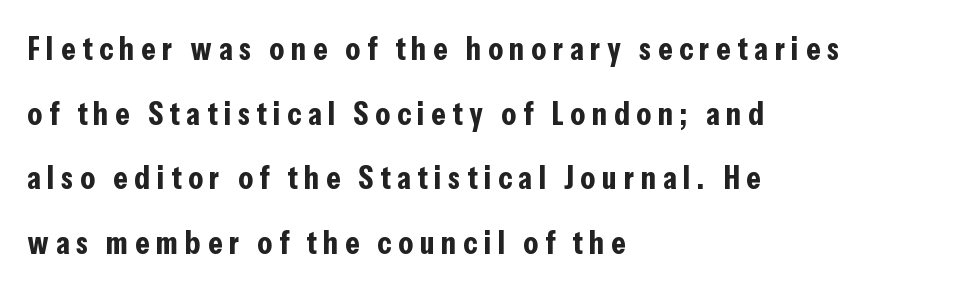
Q: Is the text bold? A: Yes.
Q: Is the text italic (slanted)? A: No, it is upright.
Q: Is the typeface a serif or a sans-serif typeface? A: Sans-serif.
Q: Is the text underlined? A: No.
Q: How is the paragraph aligned? A: Left-aligned.
Q: Is the spacing between letters normal or unusually wide? A: Unusually wide.
Q: Is the spacing between lines tight, normal or loose? A: Loose.
Q: Width (condensed, normal, or wide)? A: Condensed.
Q: Stroke contrast? A: Low.
Q: x-height? A: Medium.
Q: Monospaced? A: No.
